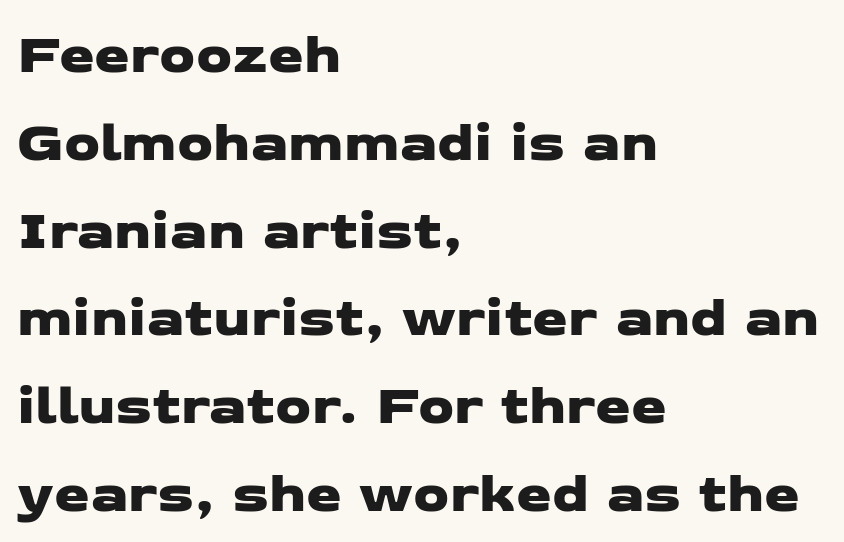
Q: Is the typeface a serif or a sans-serif typeface? A: Sans-serif.
Q: Is the text underlined? A: No.
Q: How is the paragraph aligned? A: Left-aligned.
Q: Is the spacing between letters normal or unusually wide? A: Normal.
Q: Is the spacing between lines tight, normal or loose? A: Normal.
Q: Width (condensed, normal, or wide)? A: Wide.
Q: Stroke contrast? A: Low.
Q: x-height? A: Medium.
Q: Monospaced? A: No.
